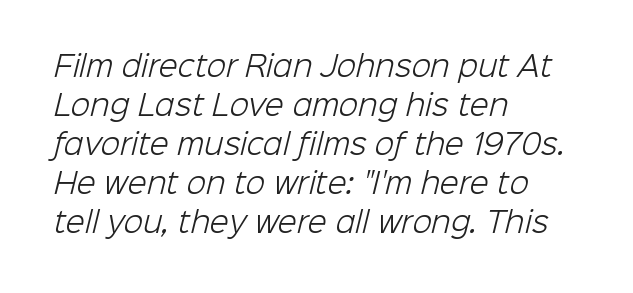
{"serif": "no", "bold": "no", "weight": "light", "width": "normal", "stroke_contrast": "low", "x_height": "medium", "monospaced": "no", "underline": "no", "align": "left", "line_spacing": "normal", "line_spacing_ratio": 1.39, "letter_spacing": "normal", "letter_spacing_em": 0.0, "glyph_px": 28}
